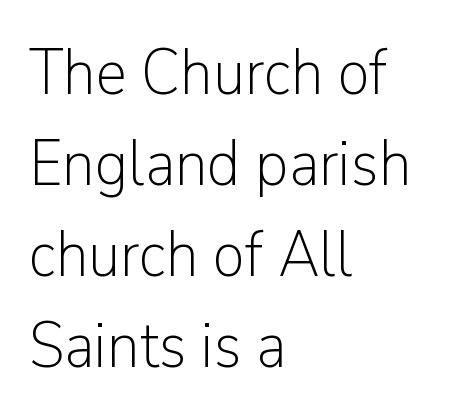
The image shows 64 px light sans-serif type, upright; set left-aligned, normal line spacing (1.42x), normal letter spacing, not underlined; low stroke contrast and a medium x-height.
